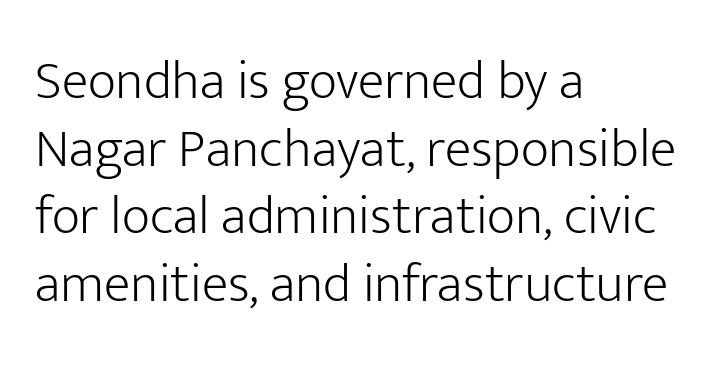
Q: Is the text bold? A: No.
Q: Is the text italic (slanted)? A: No, it is upright.
Q: Is the typeface a serif or a sans-serif typeface? A: Sans-serif.
Q: Is the text underlined? A: No.
Q: How is the paragraph aligned? A: Left-aligned.
Q: Is the spacing between letters normal or unusually wide? A: Normal.
Q: Width (condensed, normal, or wide)? A: Normal.
Q: Stroke contrast? A: Low.
Q: x-height? A: Medium.
Q: Monospaced? A: No.
